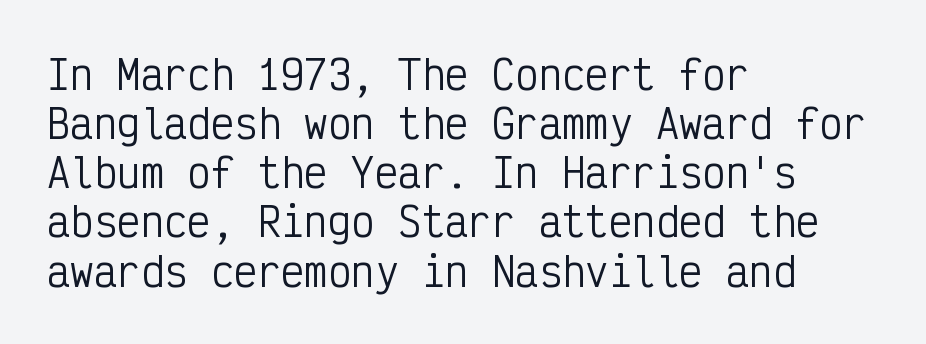
The image shows 39 px regular-weight, condensed sans-serif type, upright, monospaced; set left-aligned, normal line spacing (1.26x), normal letter spacing, not underlined; low stroke contrast and a medium x-height.
